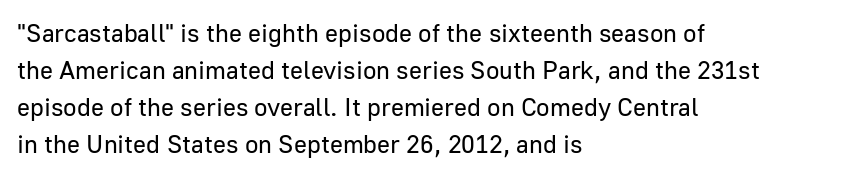
The image shows 25 px text type, upright; set left-aligned, normal line spacing (1.48x), normal letter spacing, not underlined.
